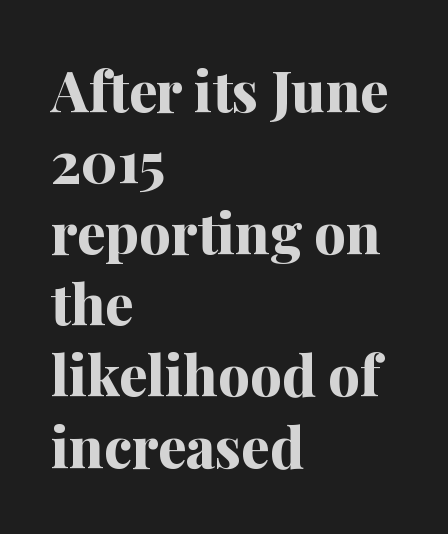
The image shows 56 px bold serif type, upright; set left-aligned, normal line spacing (1.27x), normal letter spacing, not underlined; medium stroke contrast and a medium x-height.
